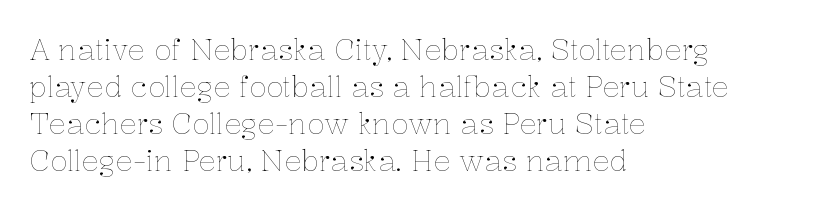
Q: Is the text bold? A: No.
Q: Is the text italic (slanted)? A: No, it is upright.
Q: Is the text underlined? A: No.
Q: How is the paragraph aligned? A: Left-aligned.
Q: Is the spacing between letters normal or unusually wide? A: Normal.
Q: Is the spacing between lines tight, normal or loose? A: Normal.
Q: Width (condensed, normal, or wide)? A: Normal.
Q: Stroke contrast? A: Low.
Q: x-height? A: Medium.
Q: Monospaced? A: No.
